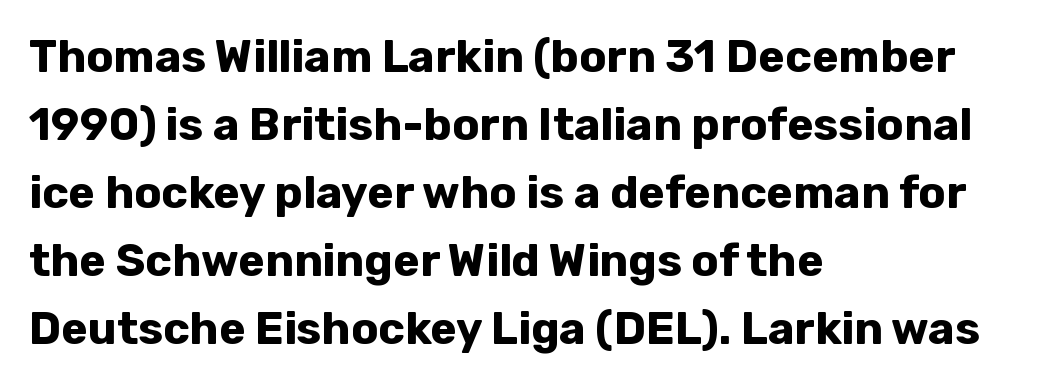
The image shows 45 px bold sans-serif type, upright; set left-aligned, normal line spacing (1.51x), normal letter spacing, not underlined; low stroke contrast and a medium x-height.
